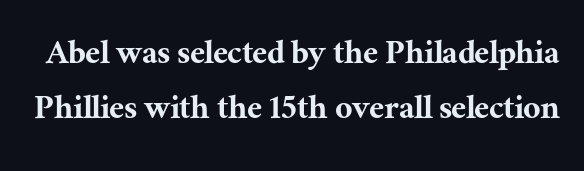
The image shows 38 px serif type, upright; set normal line spacing (1.44x), normal letter spacing, not underlined; medium stroke contrast and a medium x-height.
